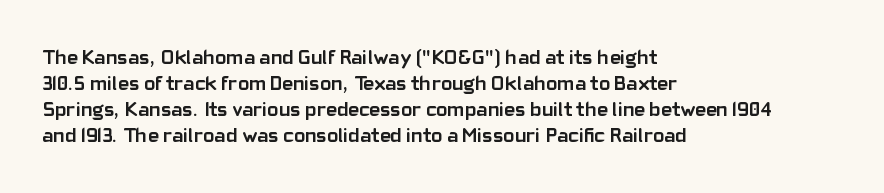
{"italic": "no", "bold": "yes", "underline": "no", "align": "left", "line_spacing_ratio": 1.24, "letter_spacing": "normal", "letter_spacing_em": 0.0, "glyph_px": 21}
